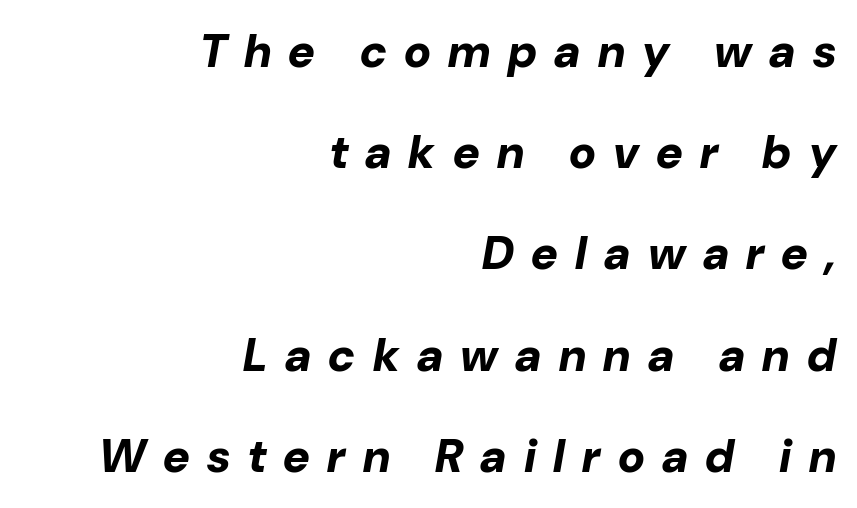
The image shows 46 px bold type, italic (leaning right); set right-aligned, loose line spacing (2.2x), unusually wide letter spacing (+0.38 em), not underlined; low stroke contrast and a medium x-height.
